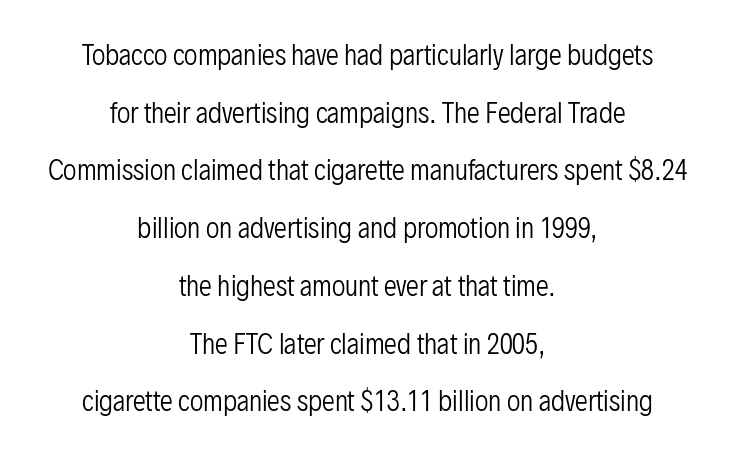
{"italic": "no", "bold": "no", "underline": "no", "align": "center", "line_spacing": "loose", "line_spacing_ratio": 2.22, "letter_spacing": "normal", "letter_spacing_em": 0.0, "glyph_px": 26}
